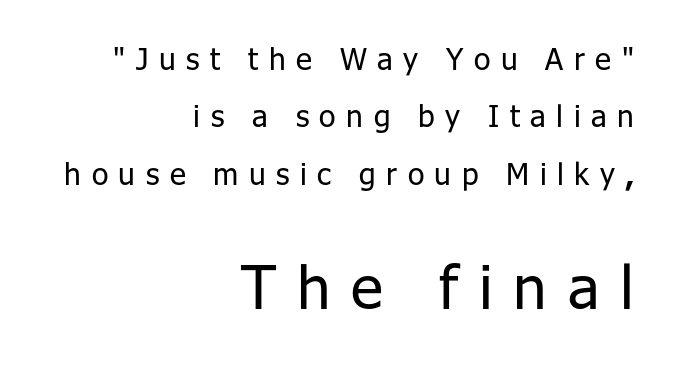
Q: Is the text bold? A: No.
Q: Is the text italic (slanted)? A: No, it is upright.
Q: Is the typeface a serif or a sans-serif typeface? A: Sans-serif.
Q: Is the text underlined? A: No.
Q: How is the paragraph aligned? A: Right-aligned.
Q: Is the spacing between letters normal or unusually wide? A: Unusually wide.
Q: Is the spacing between lines tight, normal or loose? A: Loose.
Q: Which block of text is set in a larger size, the first (top) or the second (bottom)? A: The second (bottom) one.
Q: Width (condensed, normal, or wide)? A: Normal.
Q: Stroke contrast? A: Low.
Q: x-height? A: Medium.
Q: Monospaced? A: No.
